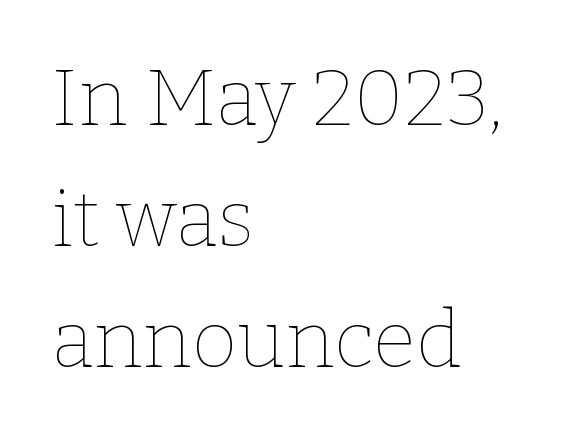
The image shows 79 px thin type, upright; set left-aligned, normal line spacing (1.53x), normal letter spacing, not underlined; low stroke contrast and a medium x-height.
